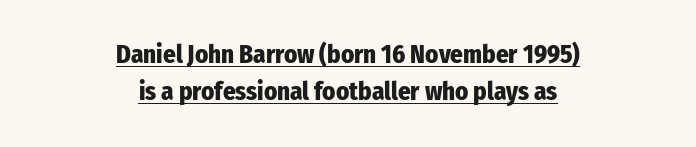
The image shows 25 px bold type, upright; set centered, normal line spacing (1.5x), normal letter spacing, underlined.
